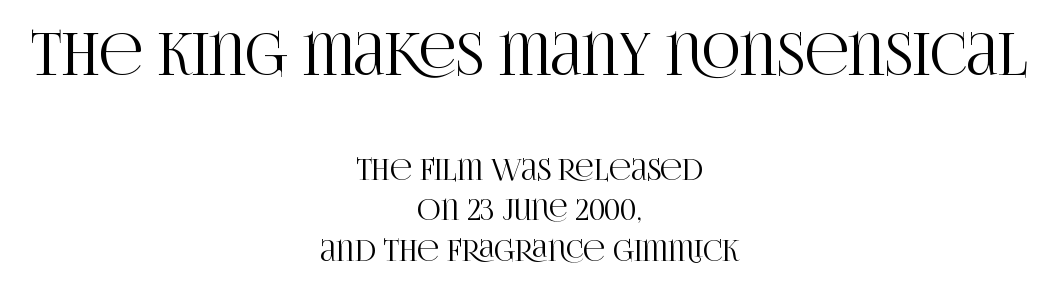
The image shows 58 px condensed serif type, upright; set centered, normal line spacing (1.39x), normal letter spacing, not underlined; the first (top) block is 2.0x larger; high stroke contrast and a large x-height.
